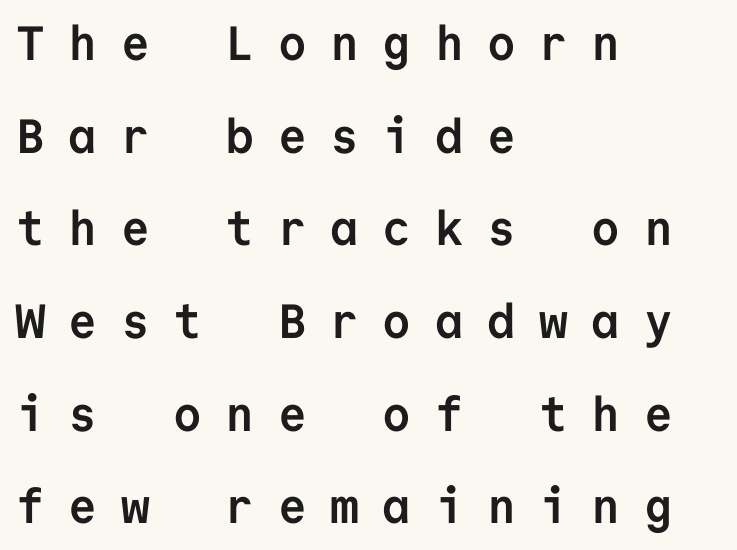
The face used here is monospaced, like something from a code editor. In terms of letterspacing, this is a distinctly airy, spread setting. A great deal of white space separates one row of letters from the next. Type style note: lacks serifs. These words are printed bold, with thick strokes throughout. Italic: no, the glyphs are upright roman.
